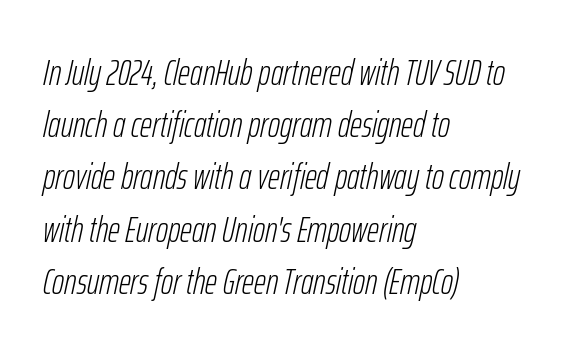
The image shows 37 px light, condensed type, italic (leaning right); set left-aligned, normal line spacing (1.41x), normal letter spacing, not underlined; low stroke contrast and a medium x-height.
